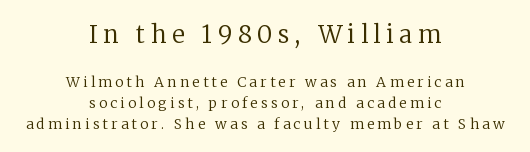
{"italic": "no", "bold": "no", "underline": "no", "align": "center", "line_spacing": "normal", "line_spacing_ratio": 1.47, "letter_spacing": "wide", "letter_spacing_em": 0.24, "larger_block": "first", "size_ratio": 1.71, "glyph_px": 24}
